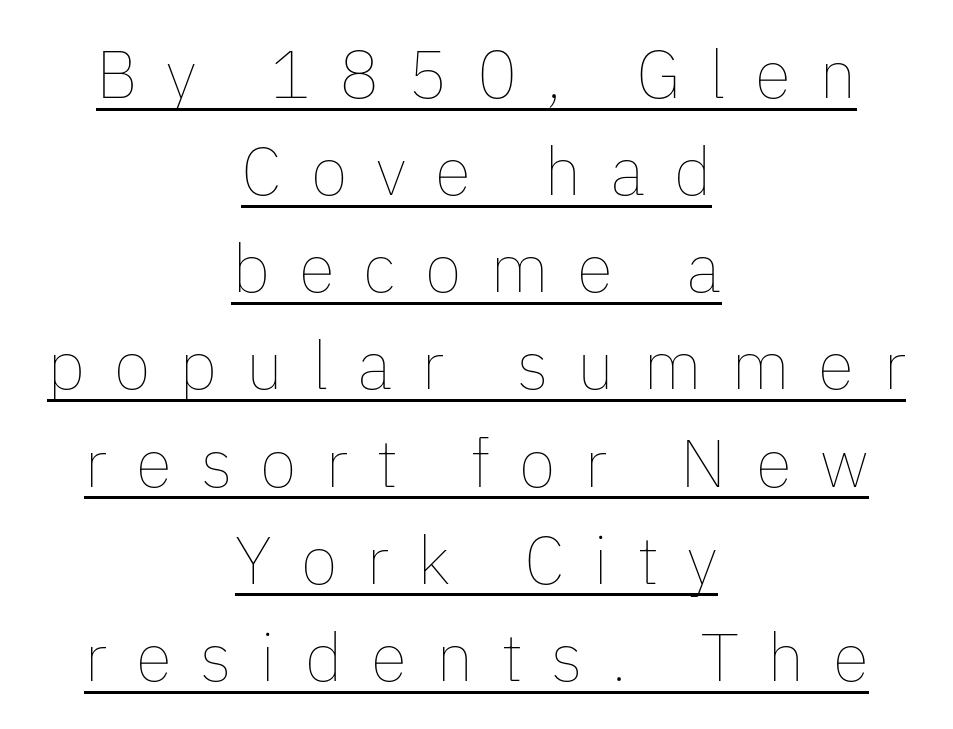
{"italic": "no", "bold": "no", "weight": "thin", "width": "normal", "stroke_contrast": "low", "x_height": "medium", "monospaced": "no", "underline": "yes", "align": "center", "line_spacing": "normal", "line_spacing_ratio": 1.45, "letter_spacing": "wide", "letter_spacing_em": 0.43, "glyph_px": 67}
